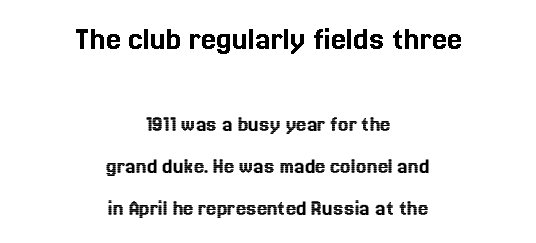
Q: Is the text italic (slanted)? A: No, it is upright.
Q: Is the text underlined? A: No.
Q: How is the paragraph aligned? A: Centered.
Q: Is the spacing between letters normal or unusually wide? A: Normal.
Q: Which block of text is set in a larger size, the first (top) or the second (bottom)? A: The first (top) one.
Q: Width (condensed, normal, or wide)? A: Normal.
Q: x-height? A: Medium.
Q: Monospaced? A: No.
